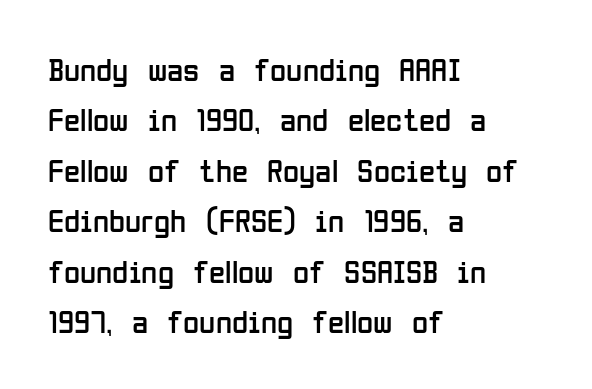
{"serif": "no", "italic": "no", "bold": "no", "weight": "regular", "width": "condensed", "stroke_contrast": "low", "x_height": "medium", "monospaced": "no", "underline": "no", "align": "left", "line_spacing": "normal", "line_spacing_ratio": 1.53, "letter_spacing": "normal", "letter_spacing_em": 0.0, "glyph_px": 33}
